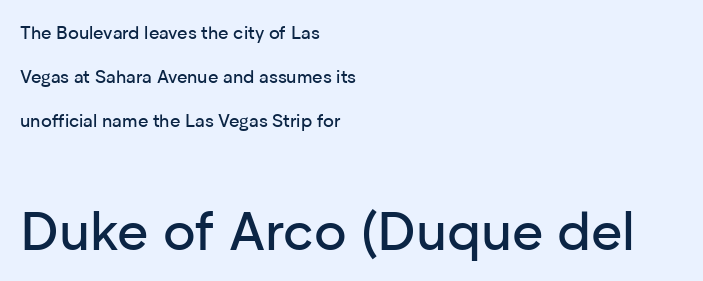
{"serif": "no", "italic": "no", "width": "normal", "stroke_contrast": "low", "x_height": "medium", "monospaced": "no", "underline": "no", "align": "left", "line_spacing": "loose", "line_spacing_ratio": 2.44, "letter_spacing": "normal", "letter_spacing_em": 0.0, "larger_block": "second", "size_ratio": 3.0, "glyph_px": 54}
